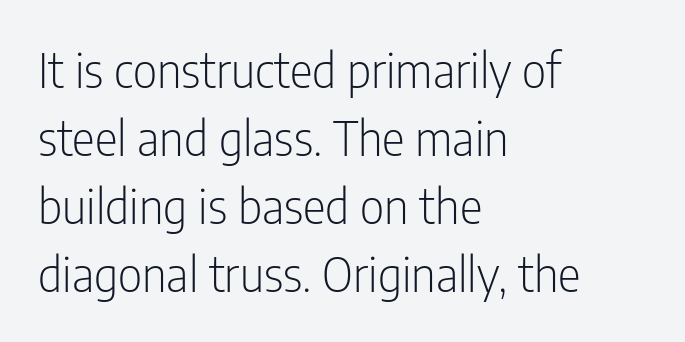
The foot of each line stays bare and open. What stands out about the letter spacing? Nothing — it is the standard amount. What kind of face is this? One without serifs — a sans. The typography opts for an upright posture over an oblique one.
